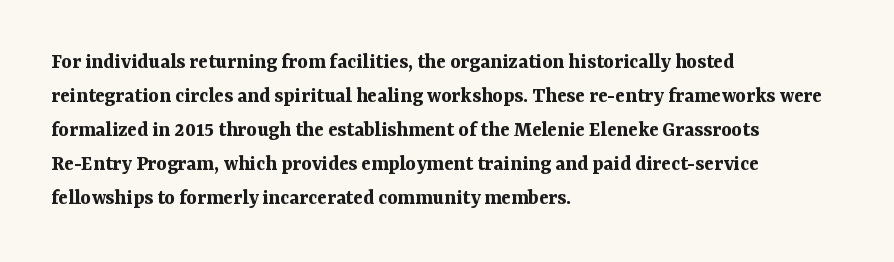
Q: Is the text bold? A: Yes.
Q: Is the text italic (slanted)? A: No, it is upright.
Q: Is the text underlined? A: No.
Q: How is the paragraph aligned? A: Left-aligned.
Q: Is the spacing between letters normal or unusually wide? A: Normal.
Q: Is the spacing between lines tight, normal or loose? A: Normal.
